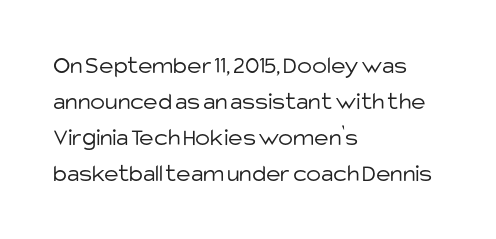
The rendering anchors every line to the left-hand side. Words appear dense and cohesive because spacing is normal. Does the leading feel generous? No, just average. A quiet, ordinary-to-light weight characterises the typeface.
